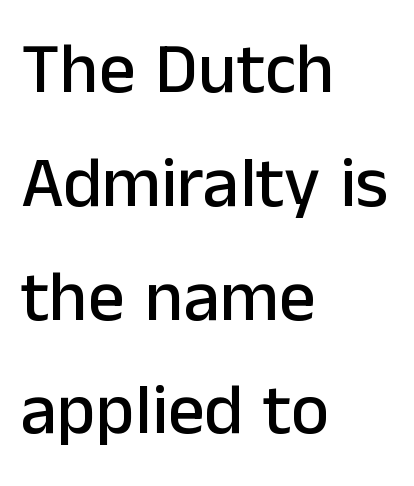
Q: Is the text italic (slanted)? A: No, it is upright.
Q: Is the typeface a serif or a sans-serif typeface? A: Sans-serif.
Q: Is the text underlined? A: No.
Q: How is the paragraph aligned? A: Left-aligned.
Q: Is the spacing between letters normal or unusually wide? A: Normal.
Q: Is the spacing between lines tight, normal or loose? A: Normal.
Q: Width (condensed, normal, or wide)? A: Normal.
Q: Stroke contrast? A: Low.
Q: x-height? A: Medium.
Q: Monospaced? A: No.
